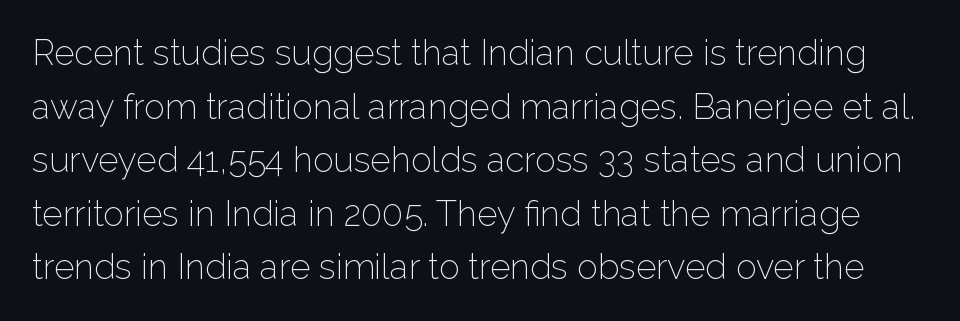
Typographically, this falls in the sans-serif category. Summary of weight: not heavy and not bold. The axis of the letterforms is exactly vertical. The lines sit at an ordinary, default distance from one another. Inter-character spacing is left at the font's built-in metrics.
